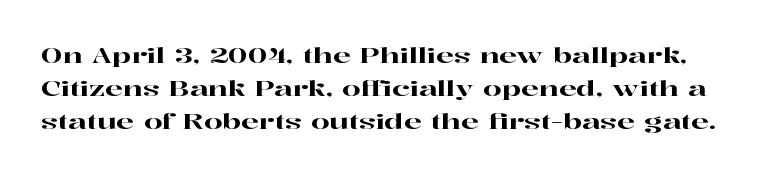
{"italic": "no", "underline": "no", "line_spacing": "normal", "line_spacing_ratio": 1.56, "letter_spacing": "normal", "letter_spacing_em": 0.0, "glyph_px": 21}
